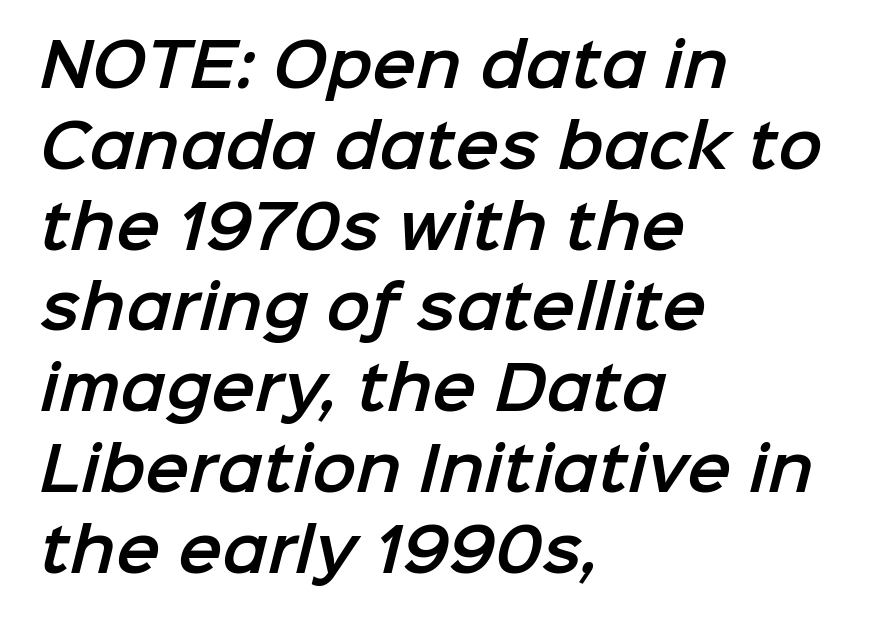
Spacing verdict: proportional, widths tailored to each character. Each letter's strokes conclude bluntly, with no projecting serifs. The area under the type is left untouched. This rendering uses left alignment, leaving the right contour irregular.
